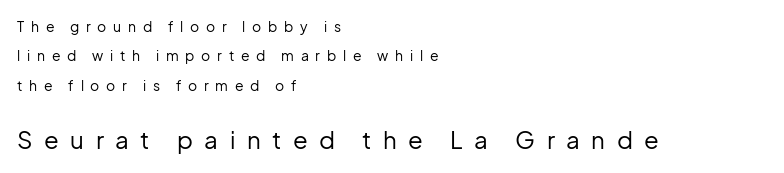
The image shows 24 px text type, upright; set left-aligned, loose line spacing (2.1x), unusually wide letter spacing (+0.48 em), not underlined; the second (bottom) block is 1.71x larger.
